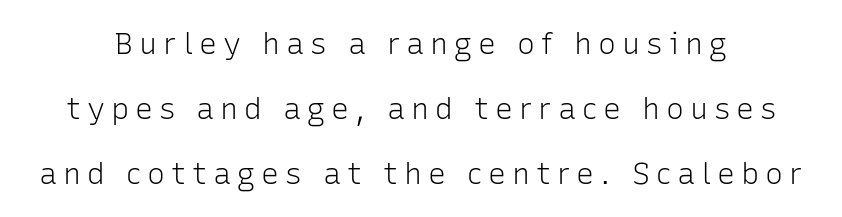
The image shows 30 px light sans-serif type, upright; set loose line spacing (2.16x), unusually wide letter spacing (+0.2 em), not underlined; low stroke contrast and a medium x-height.
